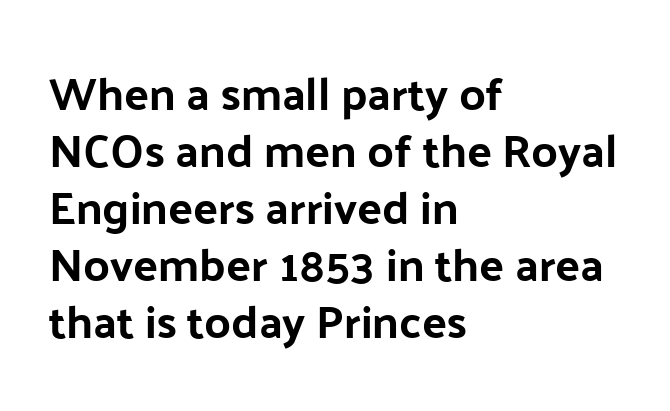
Q: Is the text italic (slanted)? A: No, it is upright.
Q: Is the typeface a serif or a sans-serif typeface? A: Sans-serif.
Q: Is the text underlined? A: No.
Q: How is the paragraph aligned? A: Left-aligned.
Q: Is the spacing between letters normal or unusually wide? A: Normal.
Q: Width (condensed, normal, or wide)? A: Normal.
Q: Stroke contrast? A: Low.
Q: x-height? A: Medium.
Q: Monospaced? A: No.
